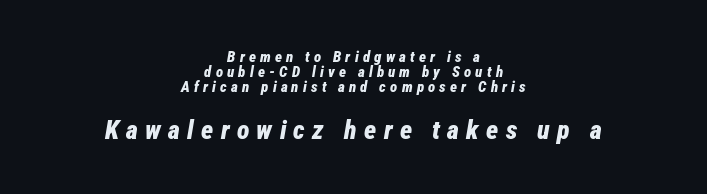
The image shows 26 px bold type, italic (leaning right); set centered, tight line spacing (1.0x), unusually wide letter spacing (+0.28 em), not underlined; the second (bottom) block is 1.73x larger.
